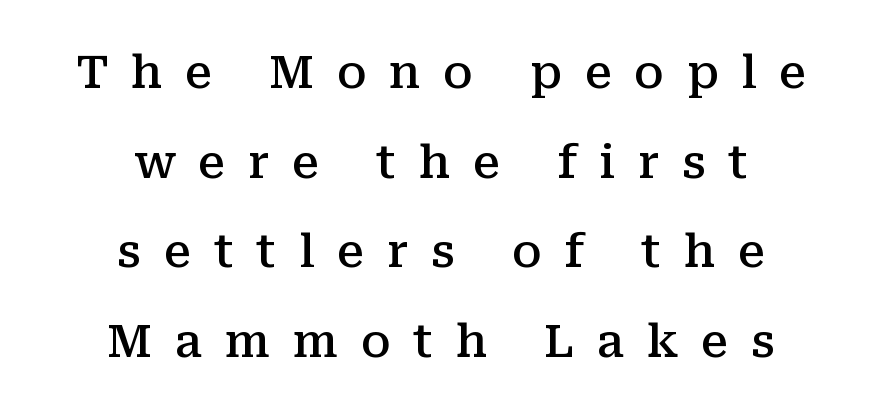
Bold? Not quite — semibold, heavier than regular but stopping short. Rows of type keep a wide berth in the vertical direction. Words appear elongated and porous because spacing is wide. This rendering features lettering with no underline. The passage shown is typeset with a serif family.
